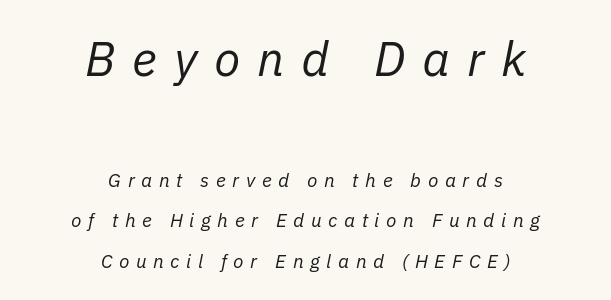
{"italic": "yes", "lean": "right", "slant_degrees": 11, "bold": "no", "weight": "regular", "width": "normal", "stroke_contrast": "low", "x_height": "medium", "monospaced": "no", "underline": "no", "align": "center", "line_spacing": "loose", "line_spacing_ratio": 2.13, "letter_spacing": "wide", "letter_spacing_em": 0.35, "larger_block": "first", "size_ratio": 2.53, "glyph_px": 48}
